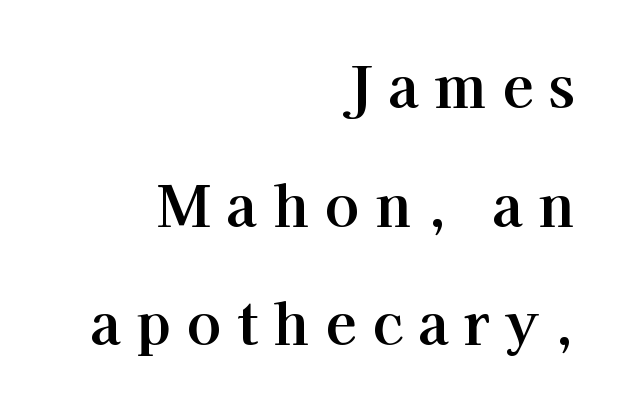
The space beneath each line is pristine and unruled. Are there feet on the stems? There are — it's a serif. The text block is weighted toward the right margin, trailing off unevenly leftward. Style check: upright.
